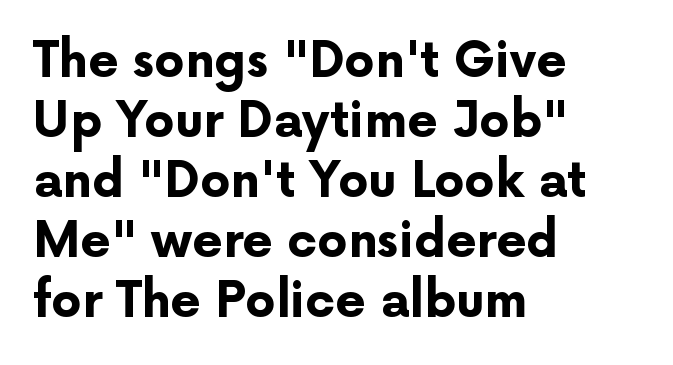
{"serif": "no", "italic": "no", "bold": "yes", "weight": "bold", "width": "normal", "stroke_contrast": "low", "x_height": "medium", "monospaced": "no", "underline": "no", "align": "left", "line_spacing": "normal", "line_spacing_ratio": 1.25, "letter_spacing": "normal", "letter_spacing_em": 0.0, "glyph_px": 48}
